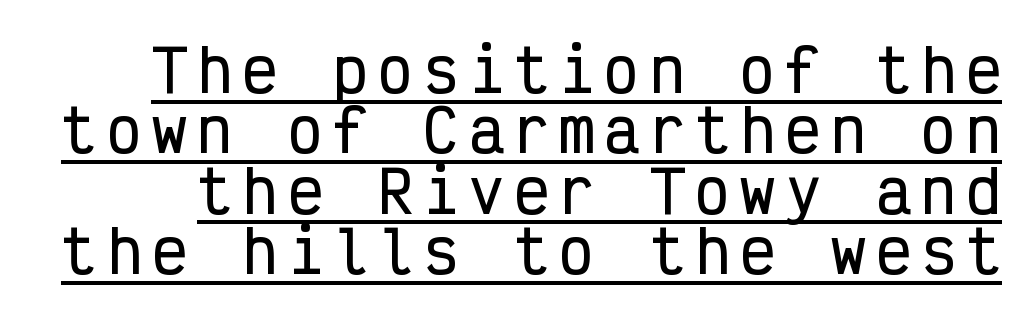
The face used here appears with an underline applied. The passage shown is typeset with a sans-serif family. In terms of leading, this rendering errs on the cramped side. Vertical strokes here are truly vertical. Here the designer chose a console-style face with uniform glyph widths.
